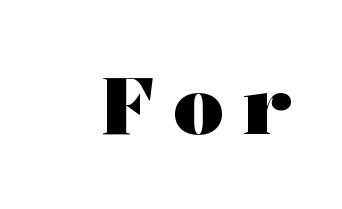
Q: Is the text bold? A: Yes.
Q: Is the text italic (slanted)? A: No, it is upright.
Q: Is the typeface a serif or a sans-serif typeface? A: Serif.
Q: Is the text underlined? A: No.
Q: Is the spacing between letters normal or unusually wide? A: Unusually wide.
Q: Width (condensed, normal, or wide)? A: Wide.
Q: Stroke contrast? A: Medium.
Q: x-height? A: Medium.
Q: Monospaced? A: No.
